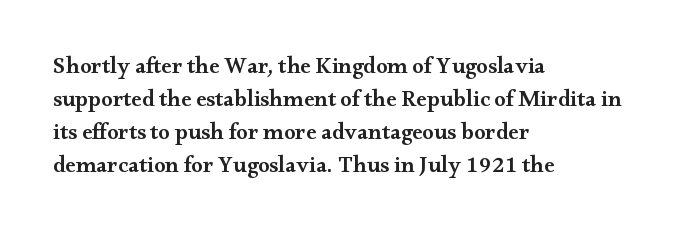
The image shows 23 px text type, upright; set left-aligned, normal line spacing (1.44x), normal letter spacing, not underlined.
